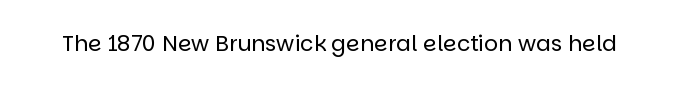
{"italic": "no", "bold": "no", "underline": "no", "letter_spacing": "normal", "letter_spacing_em": 0.0, "glyph_px": 22}
